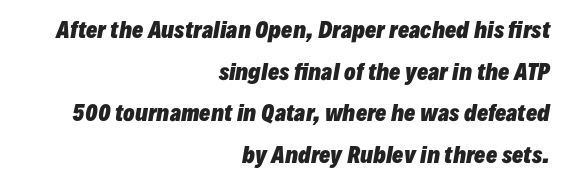
The image shows 21 px bold type, italic (leaning right); set right-aligned, loose line spacing (1.98x), normal letter spacing, not underlined.
